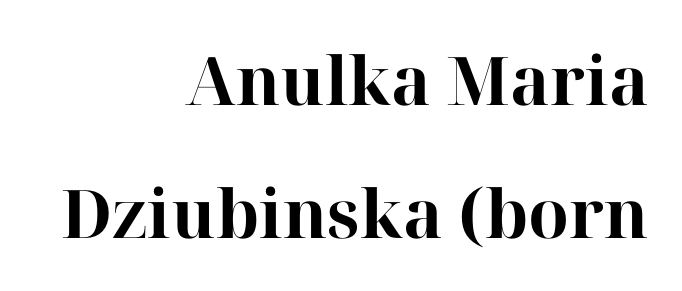
Character widths vary here, with narrow letters taking less room than wide ones. This is heavy type, rendered in bold. The paragraph shown leans on its right margin. The foot of each line stays bare and open. Rendered with straight, roman letterforms.
